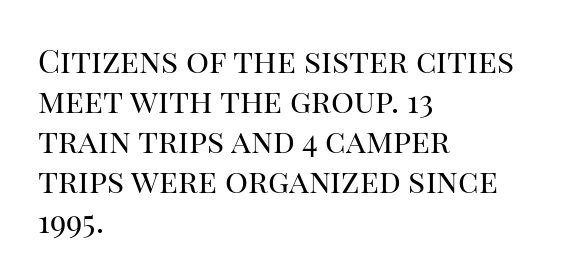
The image shows 32 px regular-weight serif type, upright; set left-aligned, normal line spacing (1.25x), normal letter spacing, not underlined; high stroke contrast and a large x-height.
